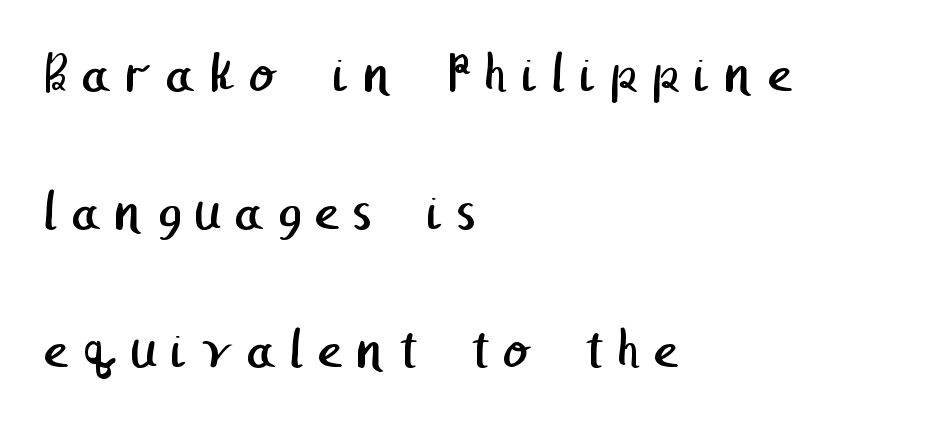
Q: Is the text bold? A: No.
Q: Is the typeface a serif or a sans-serif typeface? A: Sans-serif.
Q: Is the text underlined? A: No.
Q: How is the paragraph aligned? A: Left-aligned.
Q: Is the spacing between letters normal or unusually wide? A: Unusually wide.
Q: Is the spacing between lines tight, normal or loose? A: Loose.
Q: Width (condensed, normal, or wide)? A: Normal.
Q: Stroke contrast? A: Low.
Q: x-height? A: Medium.
